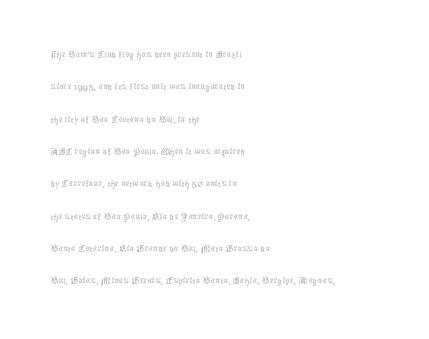
{"italic": "no", "bold": "no", "underline": "no", "align": "left", "line_spacing": "normal", "line_spacing_ratio": 1.47, "letter_spacing": "normal", "letter_spacing_em": 0.0, "glyph_px": 22}
